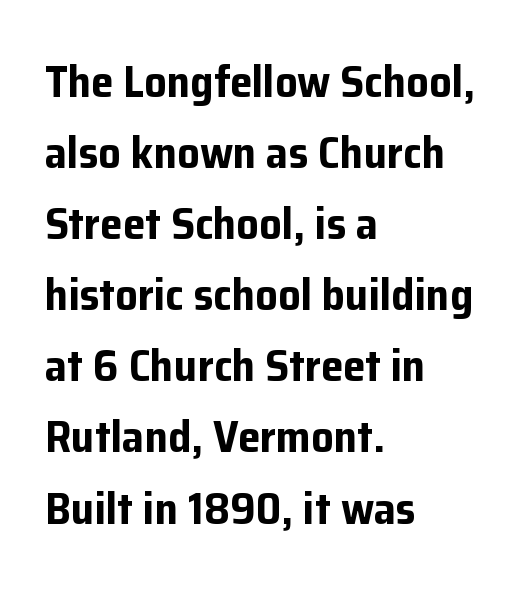
The image shows 45 px bold sans-serif type, upright; set left-aligned, normal line spacing (1.58x), normal letter spacing, not underlined; low stroke contrast and a medium x-height.
